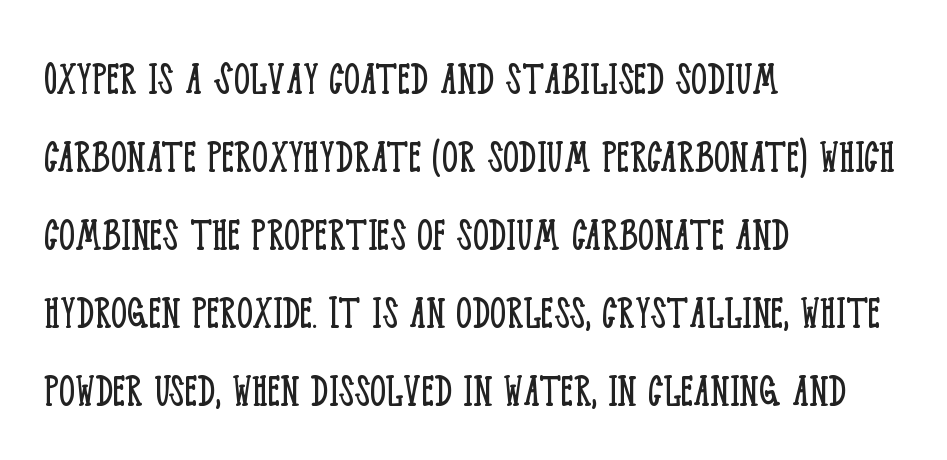
Q: Is the text bold? A: No.
Q: Is the text italic (slanted)? A: No, it is upright.
Q: Is the typeface a serif or a sans-serif typeface? A: Serif.
Q: Is the text underlined? A: No.
Q: How is the paragraph aligned? A: Left-aligned.
Q: Is the spacing between letters normal or unusually wide? A: Normal.
Q: Is the spacing between lines tight, normal or loose? A: Normal.
Q: Width (condensed, normal, or wide)? A: Condensed.
Q: Stroke contrast? A: Low.
Q: x-height? A: Large.
Q: Monospaced? A: No.
